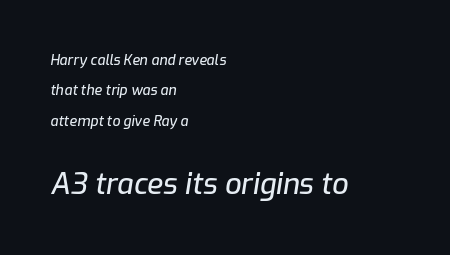
{"italic": "yes", "lean": "right", "slant_degrees": 9, "width": "normal", "stroke_contrast": "low", "x_height": "medium", "monospaced": "no", "underline": "no", "align": "left", "line_spacing": "loose", "line_spacing_ratio": 2.17, "letter_spacing": "normal", "letter_spacing_em": 0.0, "larger_block": "second", "size_ratio": 2.07, "glyph_px": 29}
